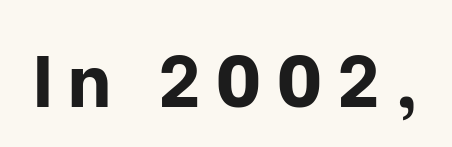
Grotesque or geometric, the face here clearly has no serifs. Descenders are the only things crossing below the line. Italic? Not at all — the glyphs are vertical. You could not count columns in this text — the font is proportionally spaced. Look at the stroke-to-counter ratio: heavy, a bold. What stands out about the letter spacing? Its width — letters are far apart.
